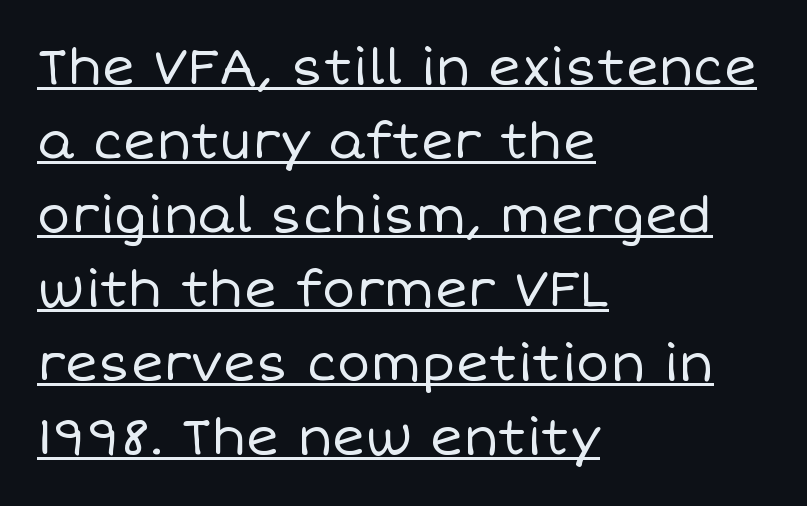
Q: Is the text bold? A: No.
Q: Is the text italic (slanted)? A: No, it is upright.
Q: Is the text underlined? A: Yes.
Q: How is the paragraph aligned? A: Left-aligned.
Q: Is the spacing between letters normal or unusually wide? A: Normal.
Q: Is the spacing between lines tight, normal or loose? A: Normal.
Q: Width (condensed, normal, or wide)? A: Normal.
Q: Stroke contrast? A: Low.
Q: x-height? A: Large.
Q: Monospaced? A: No.
